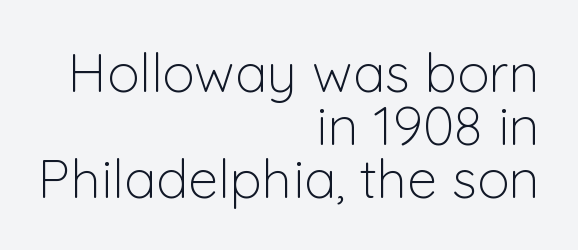
This rendering uses right alignment, leaving the left contour irregular. Bare-footed words on every line. No heavy texture on the line: the type isn't bold. A roman cut, with each character standing at attention.
